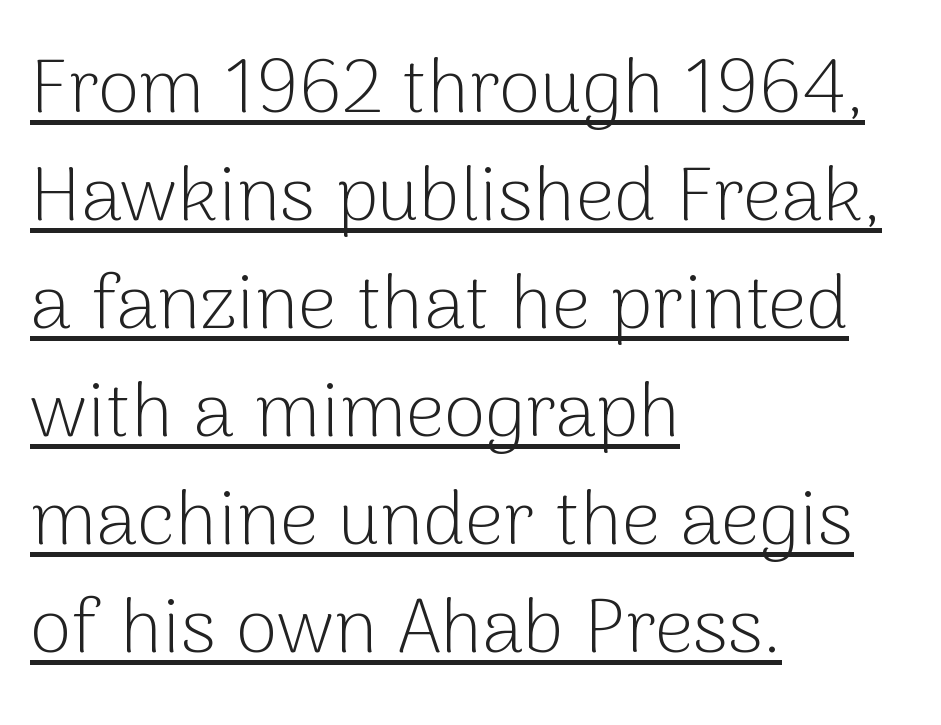
Q: Is the text bold? A: No.
Q: Is the text italic (slanted)? A: No, it is upright.
Q: Is the typeface a serif or a sans-serif typeface? A: Sans-serif.
Q: Is the text underlined? A: Yes.
Q: How is the paragraph aligned? A: Left-aligned.
Q: Is the spacing between letters normal or unusually wide? A: Normal.
Q: Is the spacing between lines tight, normal or loose? A: Normal.
Q: Width (condensed, normal, or wide)? A: Normal.
Q: Stroke contrast? A: Low.
Q: x-height? A: Medium.
Q: Monospaced? A: No.
